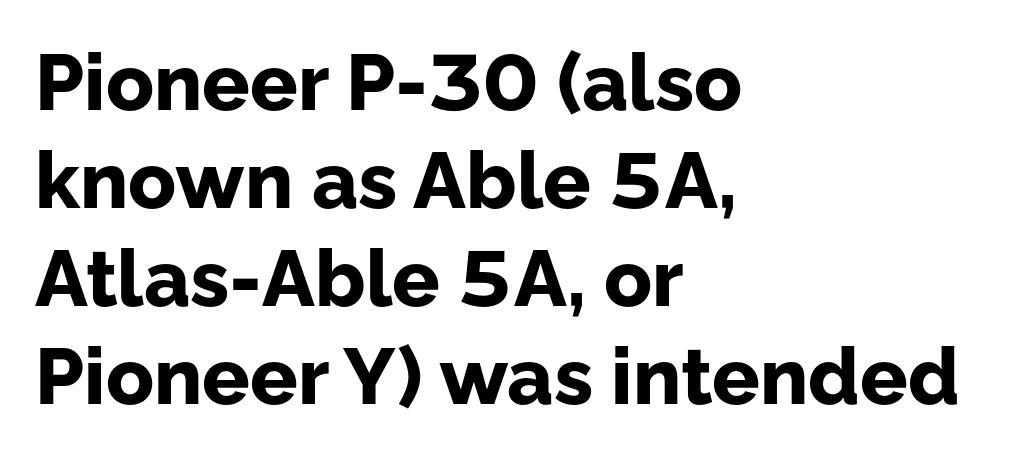
The horizontal fit of the characters is conventional and even. The strip under each line holds only bare page. The typesetting leans heavy: a genuine bold. Note: no serifs on the glyphs. Italic: no, the glyphs are upright roman.
